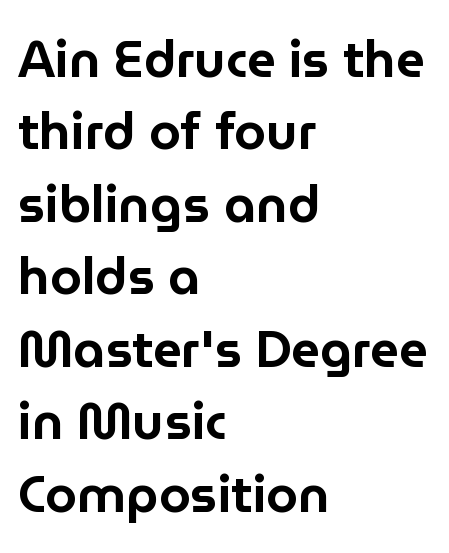
{"serif": "no", "italic": "no", "width": "normal", "stroke_contrast": "low", "x_height": "medium", "monospaced": "no", "underline": "no", "align": "left", "line_spacing": "normal", "line_spacing_ratio": 1.42, "letter_spacing": "normal", "letter_spacing_em": 0.0, "glyph_px": 51}
